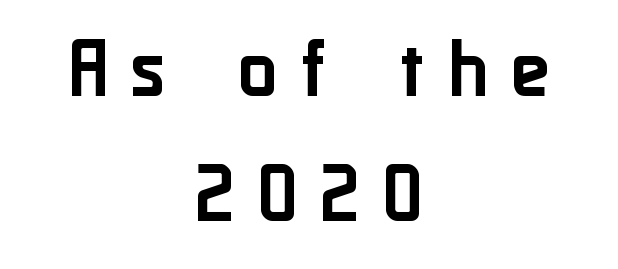
Q: Is the text italic (slanted)? A: No, it is upright.
Q: Is the typeface a serif or a sans-serif typeface? A: Sans-serif.
Q: Is the text underlined? A: No.
Q: How is the paragraph aligned? A: Centered.
Q: Is the spacing between letters normal or unusually wide? A: Unusually wide.
Q: Is the spacing between lines tight, normal or loose? A: Loose.
Q: Width (condensed, normal, or wide)? A: Normal.
Q: Stroke contrast? A: Low.
Q: x-height? A: Medium.
Q: Monospaced? A: No.
